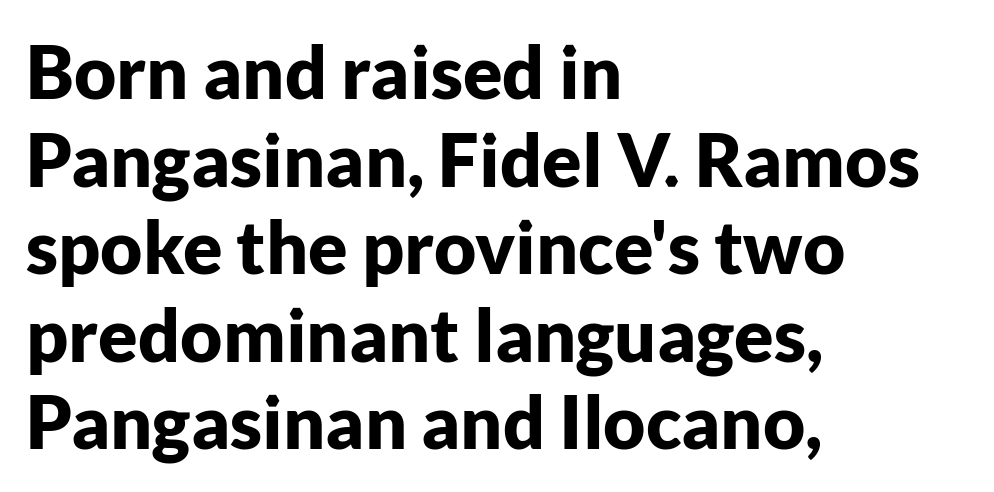
There is no visible air inserted between adjacent glyphs. Layout note: lines flush left. The foot of each line stays bare and open. Typesetter's note: full bold, strokes at maximum text heaviness. Note the varied advance widths — an 'i' is clearly narrower than an 'm'. A typesetter would mark this as roman, not italic.
